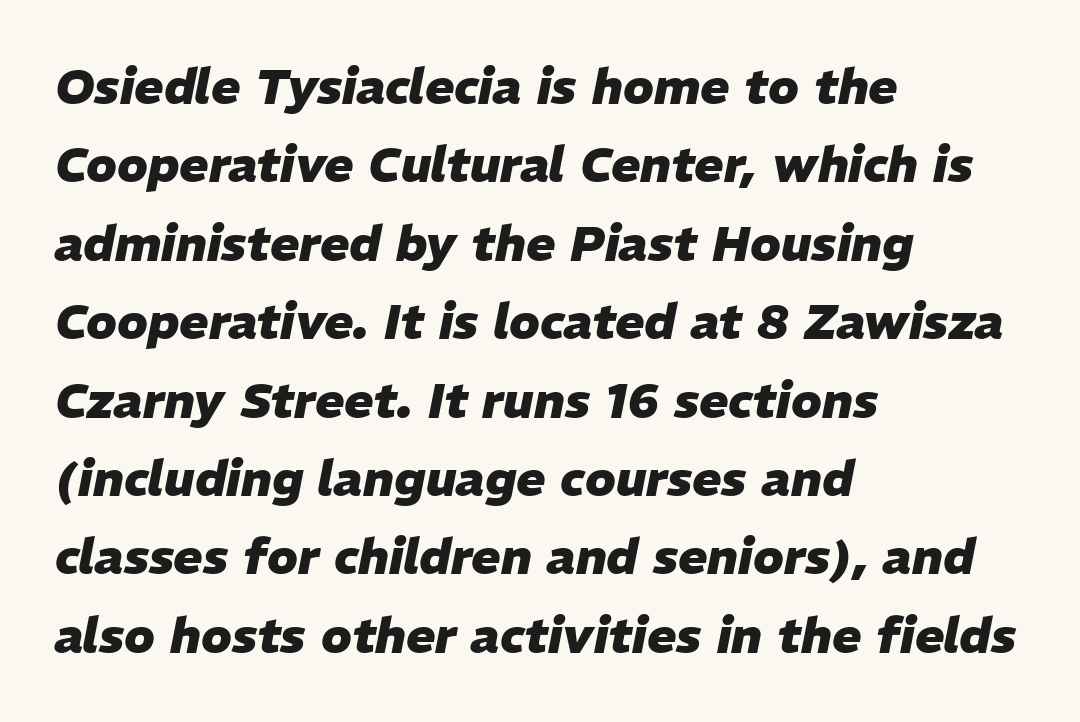
{"italic": "yes", "lean": "right", "slant_degrees": 11, "bold": "yes", "weight": "heavy", "width": "normal", "stroke_contrast": "low", "x_height": "medium", "monospaced": "no", "underline": "no", "align": "left", "line_spacing": "normal", "line_spacing_ratio": 1.6, "letter_spacing": "normal", "letter_spacing_em": 0.0, "glyph_px": 49}
